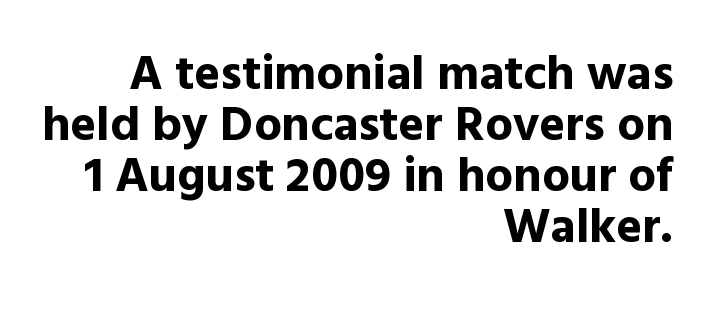
The image shows 49 px bold sans-serif type, upright; set right-aligned, tight line spacing (1.04x), normal letter spacing, not underlined; a medium x-height.
